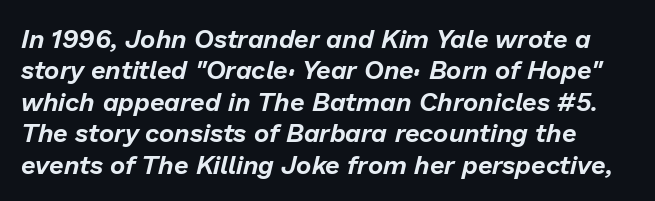
Each row of text sits above clean, open space. The face used here has a pronounced slope to its letters. Words appear dense and cohesive because spacing is normal.
